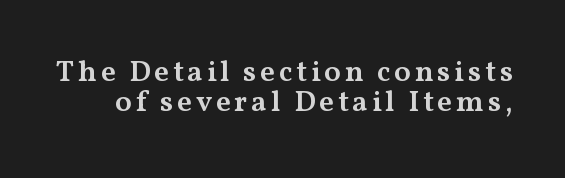
The image shows 30 px semibold, wide serif type, upright; set tight line spacing (1.01x), not underlined; medium stroke contrast and a medium x-height.
